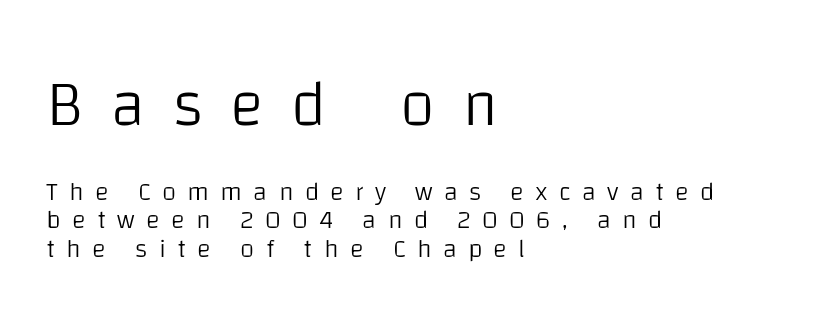
Is there much room between lines? No — they nearly touch. Bigger letters appear in the top chunk; the bottom chunk is reduced. The specimen omits any rule beneath the text block's lines. Every row of glyphs begins at an identical x-position on the left. Is the letter spacing exaggerated? Yes — the characters are pushed far apart.
